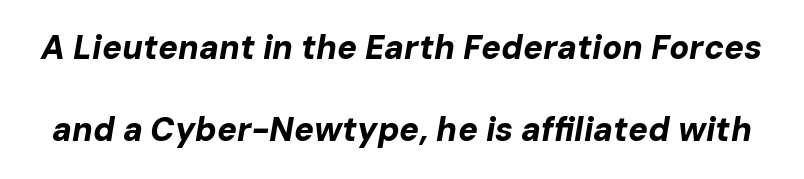
{"italic": "yes", "lean": "right", "slant_degrees": 10, "bold": "yes", "weight": "bold", "width": "normal", "stroke_contrast": "low", "x_height": "medium", "monospaced": "no", "underline": "no", "line_spacing": "loose", "line_spacing_ratio": 2.5, "letter_spacing": "normal", "letter_spacing_em": 0.0, "glyph_px": 33}
